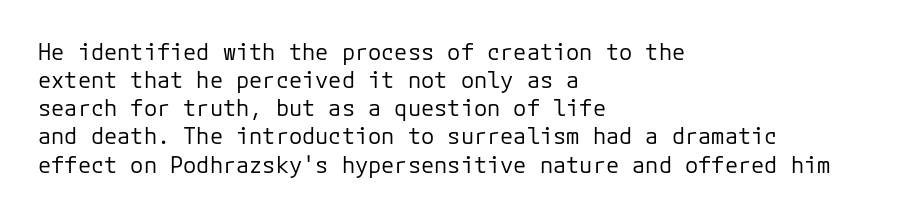
Q: Is the text bold? A: No.
Q: Is the text italic (slanted)? A: No, it is upright.
Q: Is the text underlined? A: No.
Q: How is the paragraph aligned? A: Left-aligned.
Q: Is the spacing between letters normal or unusually wide? A: Normal.
Q: Is the spacing between lines tight, normal or loose? A: Normal.
